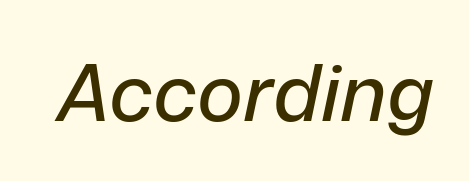
The image shows 78 px text type, italic (leaning right); set normal letter spacing, not underlined; low stroke contrast and a medium x-height.
